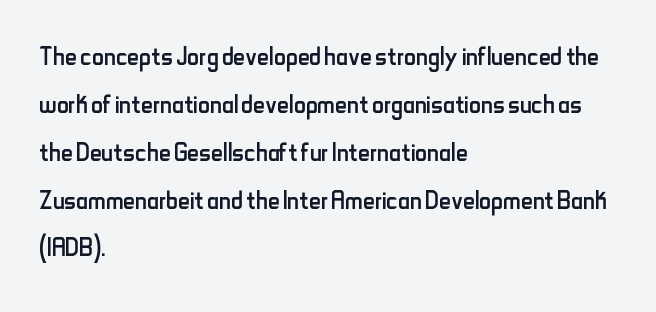
The image shows 33 px regular-weight, condensed sans-serif type, upright; set left-aligned, normal line spacing (1.45x), normal letter spacing, not underlined; low stroke contrast and a small x-height.
